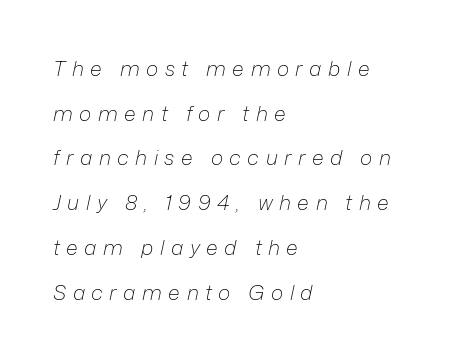
Tracking here is generous; glyphs stand well apart from one another. Honestly, there is no underline to notice here at all. This sample trades compactness for vertical openness between lines. This rendering uses left alignment, leaving the right contour irregular.
